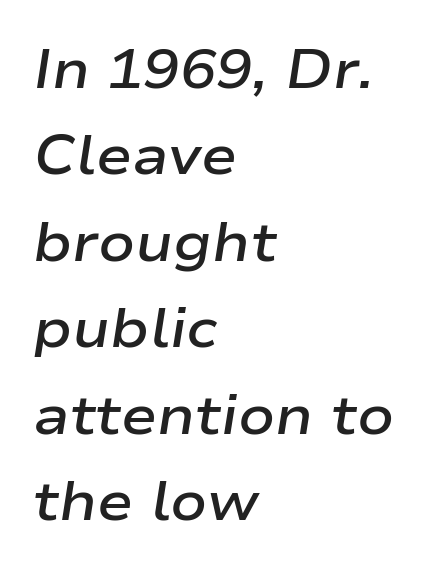
{"italic": "yes", "lean": "right", "slant_degrees": 9, "bold": "semi", "weight": "semibold", "width": "wide", "stroke_contrast": "low", "x_height": "medium", "monospaced": "no", "underline": "no", "align": "left", "line_spacing": "normal", "line_spacing_ratio": 1.6, "letter_spacing": "normal", "letter_spacing_em": 0.0, "glyph_px": 54}
